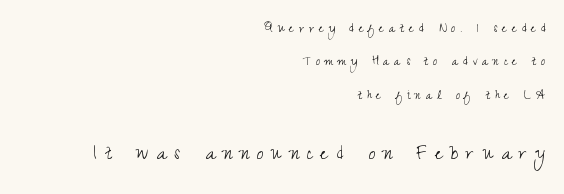
The image shows 23 px text type, upright; set right-aligned, loose line spacing (2.39x), unusually wide letter spacing (+0.35 em), not underlined; the second (bottom) block is 1.64x larger.
